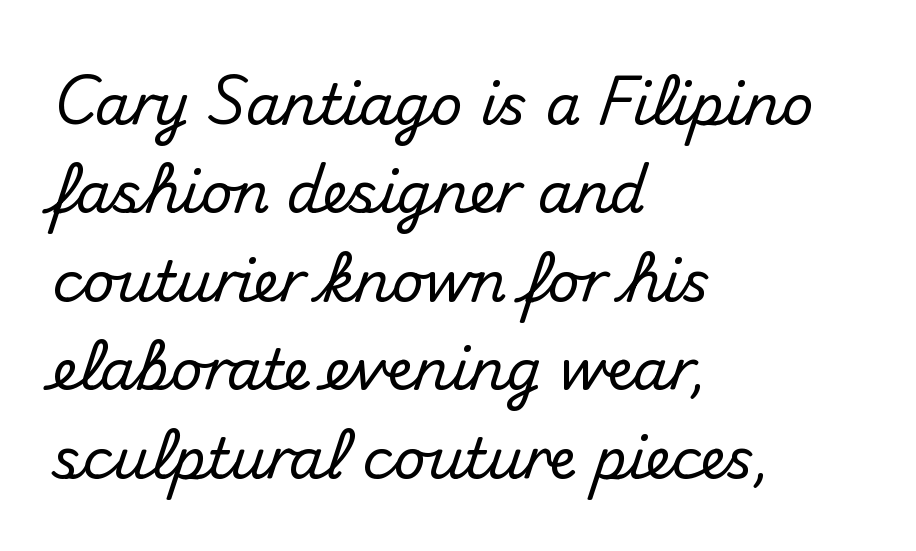
Q: Is the text italic (slanted)? A: Yes.
Q: Is the typeface a serif or a sans-serif typeface? A: Sans-serif.
Q: Is the text underlined? A: No.
Q: How is the paragraph aligned? A: Left-aligned.
Q: Is the spacing between letters normal or unusually wide? A: Normal.
Q: Is the spacing between lines tight, normal or loose? A: Normal.
Q: Width (condensed, normal, or wide)? A: Normal.
Q: Stroke contrast? A: Medium.
Q: x-height? A: Small.
Q: Monospaced? A: No.
